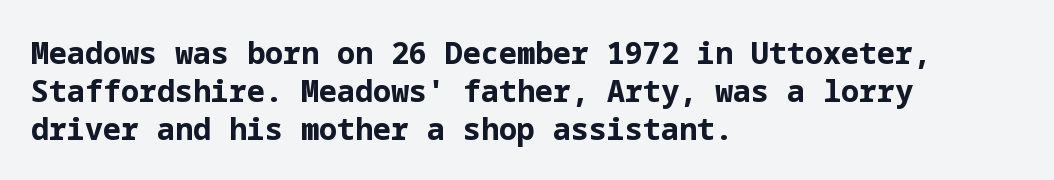
Anything drawn beneath the words? Only blank space. The rag falls on the right side of this text block. Leading: standard. Emphasis by weight is at full strength: bold. The specimen reads as upright at a glance.
